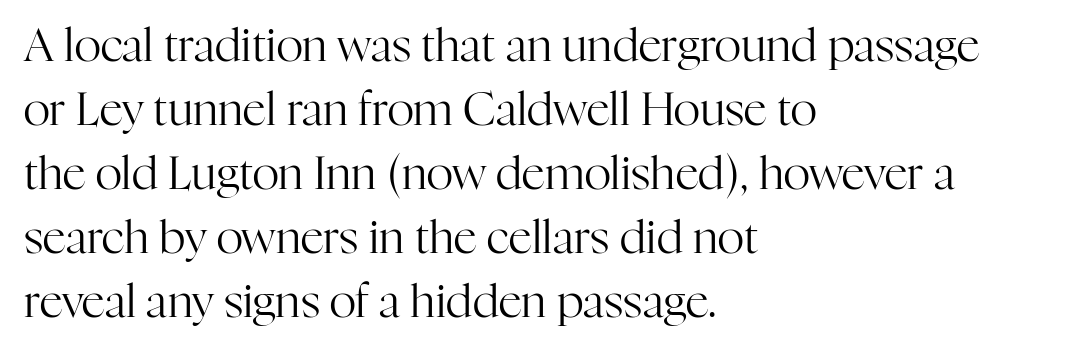
The horizontal fit of the characters is conventional and even. No letter is thick-stroked: the sample isn't bold. Regarding leading, the lines here are spaced in the standard way. The area under the type is left untouched. The face used here is seriffed, in the tradition of book romans. Vertical strokes here are truly vertical.
